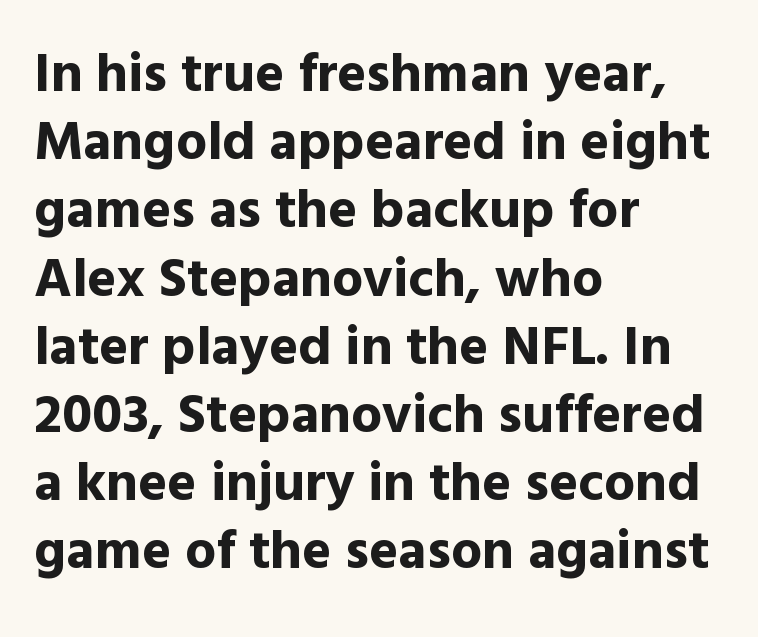
Q: Is the text bold? A: Yes.
Q: Is the text italic (slanted)? A: No, it is upright.
Q: Is the typeface a serif or a sans-serif typeface? A: Sans-serif.
Q: Is the text underlined? A: No.
Q: How is the paragraph aligned? A: Left-aligned.
Q: Is the spacing between letters normal or unusually wide? A: Normal.
Q: Width (condensed, normal, or wide)? A: Normal.
Q: x-height? A: Medium.
Q: Monospaced? A: No.
